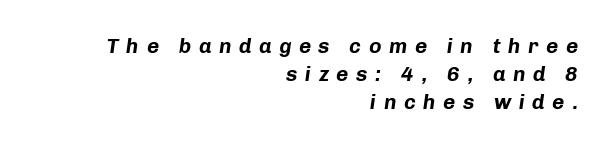
{"italic": "yes", "lean": "right", "slant_degrees": 8, "bold": "yes", "underline": "no", "align": "right", "line_spacing": "normal", "line_spacing_ratio": 1.33, "letter_spacing": "wide", "letter_spacing_em": 0.36, "glyph_px": 21}
